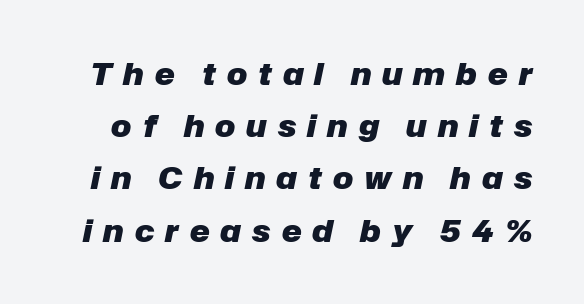
Each glyph is drawn with heavy, bold strokes. The whole block is typeset with a tilt. This rendering widens character spacing well past its baseline value. This rendering features lettering with no underline. Note the varied advance widths — an 'i' is clearly narrower than an 'm'.
